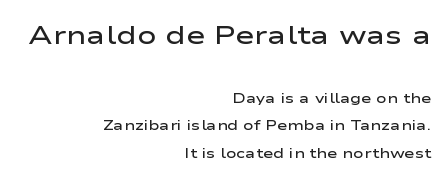
Words appear dense and cohesive because spacing is normal. What weight is shown? A semibold, between regular and bold. Does the bottom block carry the larger type? No, the top block does. Compared with typical paragraphs, the rows here are farther apart. A bare baseline throughout the passage.
